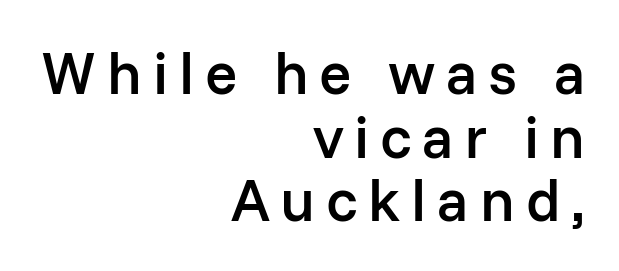
{"serif": "no", "italic": "no", "bold": "semi", "weight": "semibold", "width": "normal", "stroke_contrast": "low", "x_height": "medium", "monospaced": "no", "underline": "no", "align": "right", "line_spacing": "tight", "line_spacing_ratio": 1.06, "glyph_px": 60}
